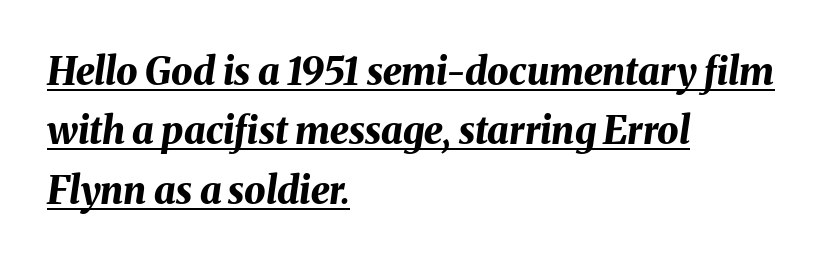
The image shows 38 px bold type, italic (leaning right); set left-aligned, normal line spacing (1.56x), normal letter spacing, underlined; medium stroke contrast and a medium x-height.
